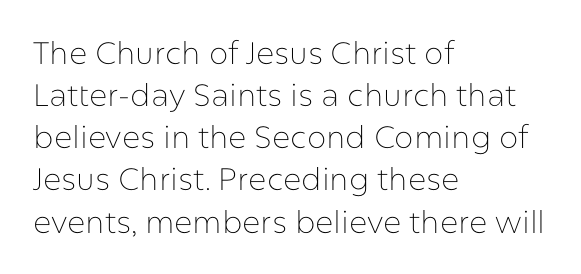
The image shows 31 px thin sans-serif type, upright; set left-aligned, normal line spacing (1.36x), normal letter spacing, not underlined; low stroke contrast and a medium x-height.
